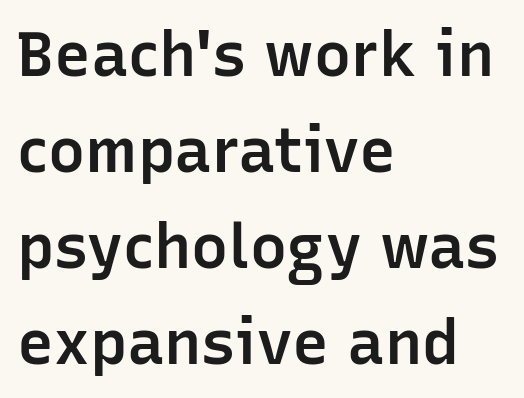
Q: Is the text bold? A: Semi-bold.
Q: Is the text italic (slanted)? A: No, it is upright.
Q: Is the typeface a serif or a sans-serif typeface? A: Sans-serif.
Q: Is the text underlined? A: No.
Q: How is the paragraph aligned? A: Left-aligned.
Q: Is the spacing between letters normal or unusually wide? A: Normal.
Q: Is the spacing between lines tight, normal or loose? A: Normal.
Q: Width (condensed, normal, or wide)? A: Normal.
Q: Stroke contrast? A: Low.
Q: x-height? A: Medium.
Q: Monospaced? A: No.
